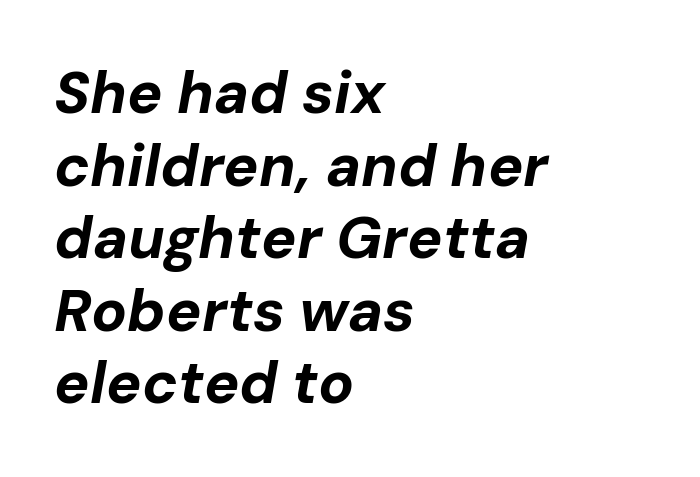
Q: Is the text bold? A: Yes.
Q: Is the text italic (slanted)? A: Yes, it leans right by about 10 degrees.
Q: Is the text underlined? A: No.
Q: How is the paragraph aligned? A: Left-aligned.
Q: Is the spacing between letters normal or unusually wide? A: Normal.
Q: Width (condensed, normal, or wide)? A: Normal.
Q: Stroke contrast? A: Low.
Q: x-height? A: Medium.
Q: Monospaced? A: No.
